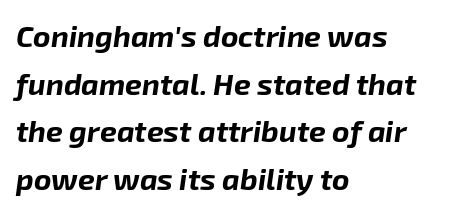
{"italic": "yes", "lean": "right", "slant_degrees": 8, "bold": "yes", "weight": "bold", "width": "normal", "stroke_contrast": "low", "x_height": "medium", "monospaced": "no", "underline": "no", "align": "left", "line_spacing": "normal", "line_spacing_ratio": 1.59, "letter_spacing": "normal", "letter_spacing_em": 0.0, "glyph_px": 30}
